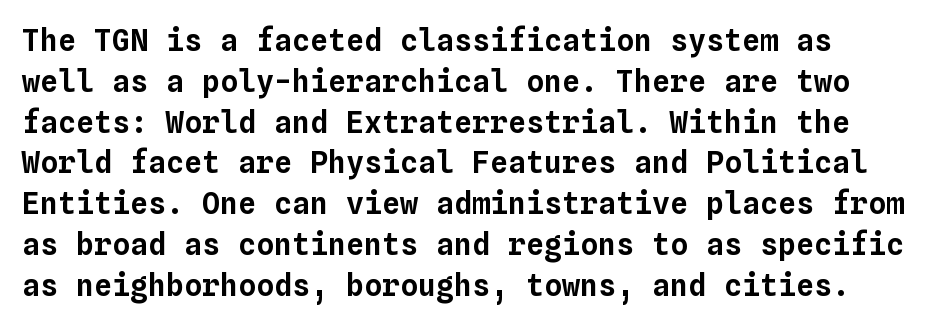
The rows are spaced the way most documents space them. The rendering uses typewriter-style spacing with identical character cells. Check under the words: just untouched page. Designer's note — italics off, roman on. A typesetter would call this zero additional tracking.
